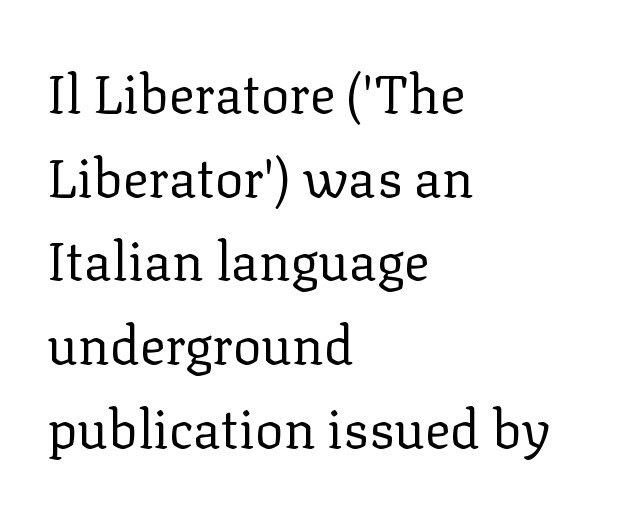
The axis of the letterforms is exactly vertical. Is this a heavy cut? Hardly; it is regular or lighter. Is this a fixed-width face? No — the glyphs have proportional, varying widths. Typographically, this falls in the serif category. Tracking value appears to be zero — textbook default spacing.
